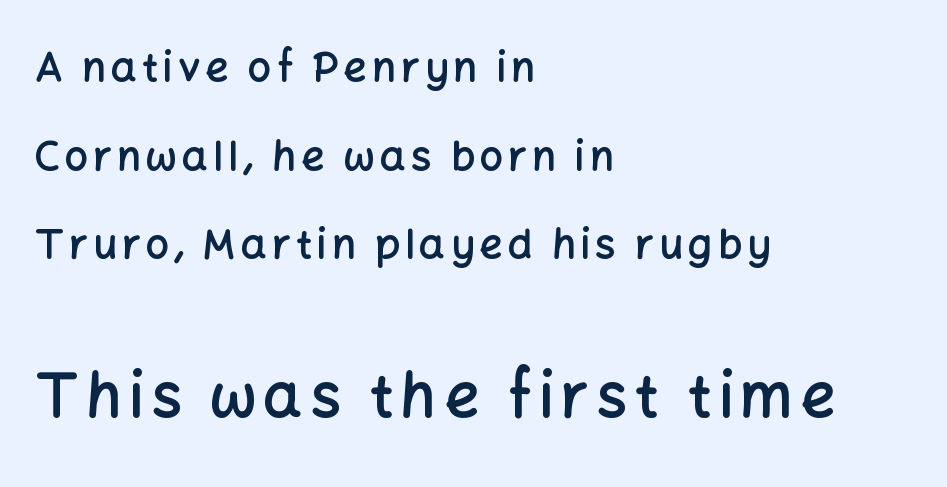
Q: Is the text bold? A: Semi-bold.
Q: Is the text italic (slanted)? A: No, it is upright.
Q: Is the typeface a serif or a sans-serif typeface? A: Sans-serif.
Q: Is the text underlined? A: No.
Q: How is the paragraph aligned? A: Left-aligned.
Q: Is the spacing between lines tight, normal or loose? A: Loose.
Q: Which block of text is set in a larger size, the first (top) or the second (bottom)? A: The second (bottom) one.
Q: Width (condensed, normal, or wide)? A: Normal.
Q: Stroke contrast? A: Low.
Q: x-height? A: Medium.
Q: Monospaced? A: No.
